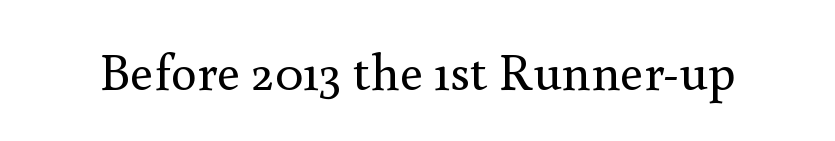
The image shows 52 px regular-weight serif type, upright; set normal letter spacing, not underlined; a small x-height.
